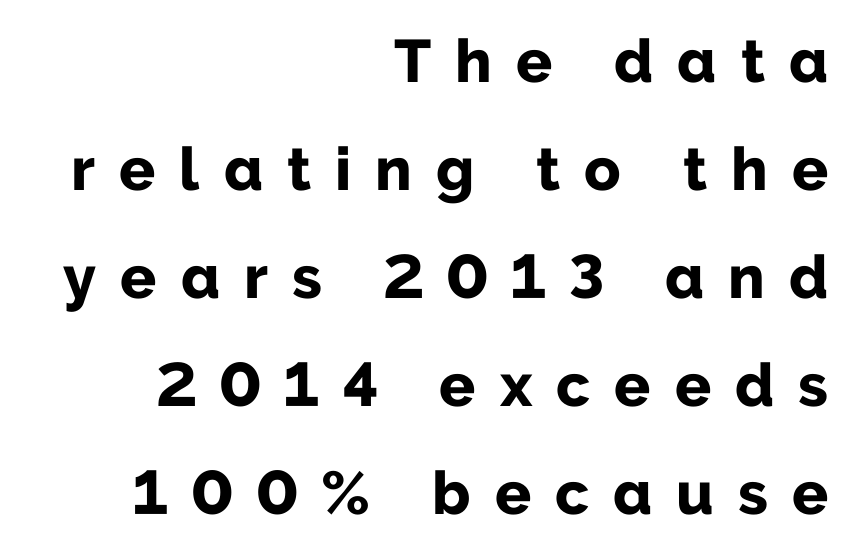
Q: Is the text bold? A: Yes.
Q: Is the text italic (slanted)? A: No, it is upright.
Q: Is the typeface a serif or a sans-serif typeface? A: Sans-serif.
Q: Is the text underlined? A: No.
Q: How is the paragraph aligned? A: Right-aligned.
Q: Is the spacing between letters normal or unusually wide? A: Unusually wide.
Q: Width (condensed, normal, or wide)? A: Normal.
Q: Stroke contrast? A: Low.
Q: x-height? A: Medium.
Q: Monospaced? A: No.
